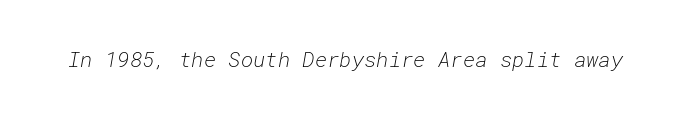
Q: Is the text bold? A: No.
Q: Is the text italic (slanted)? A: Yes, it leans right by about 10 degrees.
Q: Is the text underlined? A: No.
Q: Is the spacing between letters normal or unusually wide? A: Normal.
